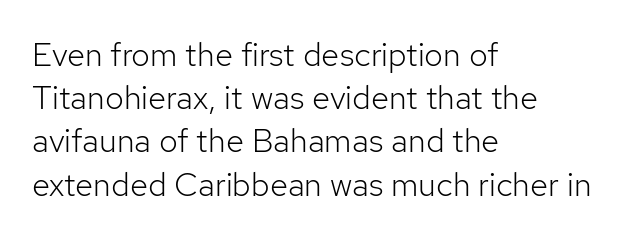
The passage shown is not bold in any degree. Spacing verdict: proportional, widths tailored to each character. Quick note: underline off. Short and long lines alike share a common starting point at left. The passage shown has conventional tracking throughout.
